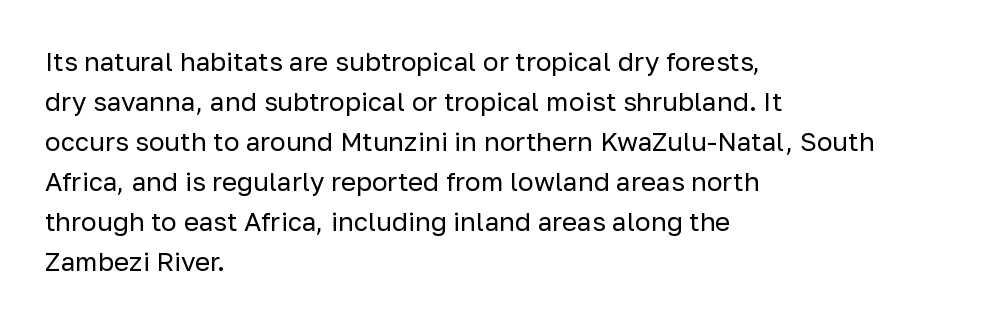
Q: Is the text bold? A: No.
Q: Is the text italic (slanted)? A: No, it is upright.
Q: Is the text underlined? A: No.
Q: How is the paragraph aligned? A: Left-aligned.
Q: Is the spacing between letters normal or unusually wide? A: Normal.
Q: Is the spacing between lines tight, normal or loose? A: Normal.
